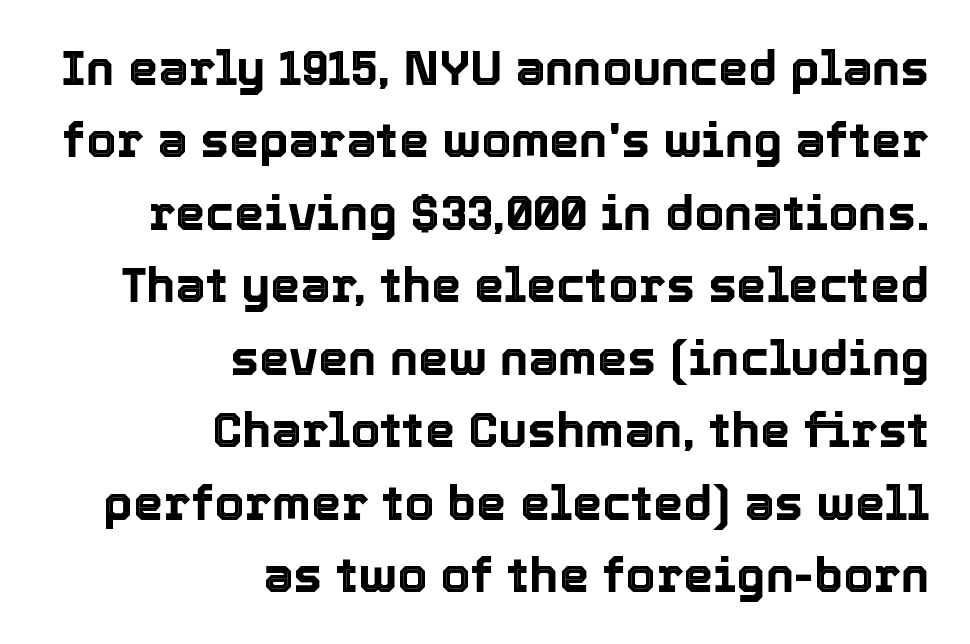
{"italic": "no", "width": "normal", "x_height": "medium", "monospaced": "no", "underline": "no", "align": "right", "line_spacing": "normal", "line_spacing_ratio": 1.51, "letter_spacing": "normal", "letter_spacing_em": 0.0, "glyph_px": 48}
